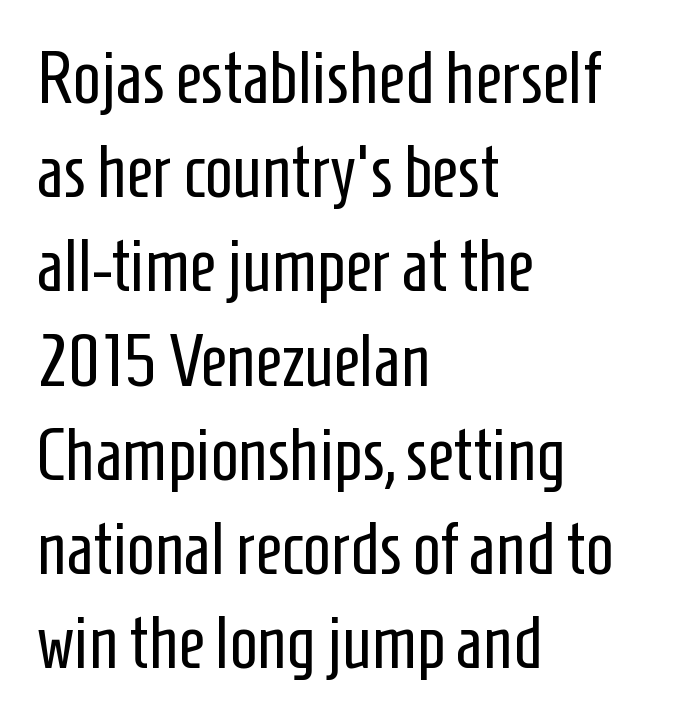
Q: Is the text bold? A: No.
Q: Is the text italic (slanted)? A: No, it is upright.
Q: Is the typeface a serif or a sans-serif typeface? A: Sans-serif.
Q: Is the text underlined? A: No.
Q: How is the paragraph aligned? A: Left-aligned.
Q: Is the spacing between letters normal or unusually wide? A: Normal.
Q: Is the spacing between lines tight, normal or loose? A: Normal.
Q: Width (condensed, normal, or wide)? A: Condensed.
Q: Stroke contrast? A: Low.
Q: x-height? A: Medium.
Q: Monospaced? A: No.
